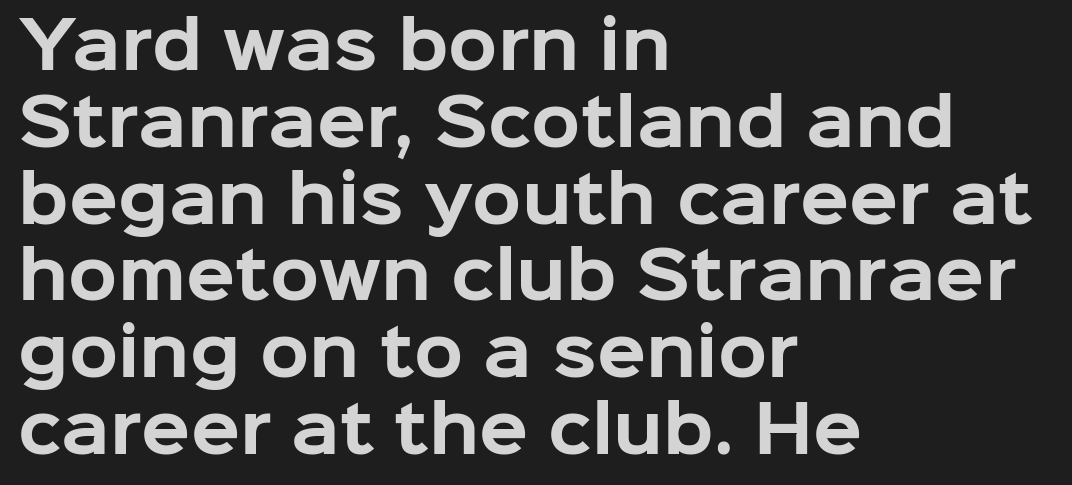
The lettering holds an erect, upright posture throughout. No word sits above an underline. These lines are composed in type without serifs. A typesetter would call this proportional, since set widths differ per character.
